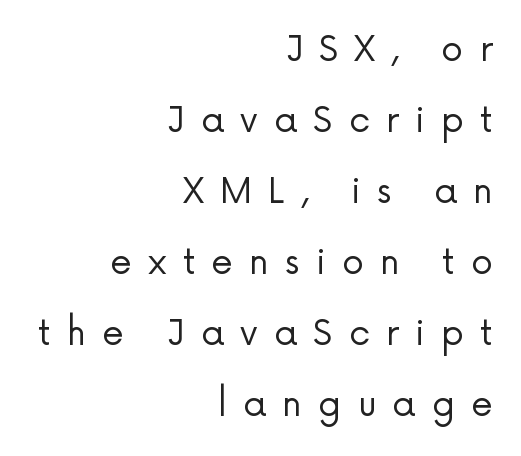
You can tell it's not italic because the verticals are truly vertical. Font category for this specimen: sans-serif. The compositor pushed each line to the right boundary. The rendering uses natural spacing where letterforms have individual widths. The line-height multiplier appears high, well above default. Glance below the letters and you will spot only blank space.
